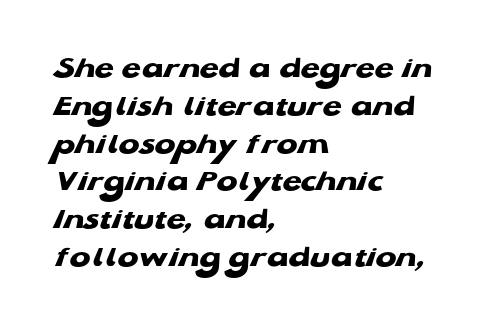
Layout note: lines flush left. No extra tracking has been applied to these lines. Look at the bottom of the vertical strokes: they stop flat, with no serifs. Type without underlining.
